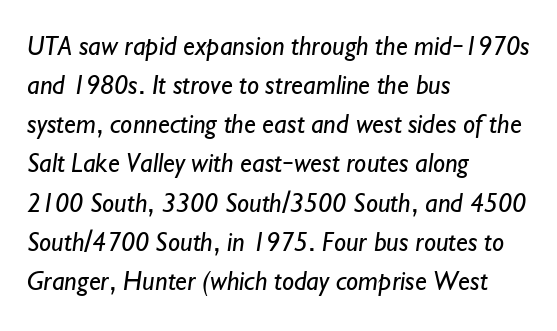
The image shows 27 px text type; set left-aligned, normal line spacing (1.45x), normal letter spacing, not underlined.
